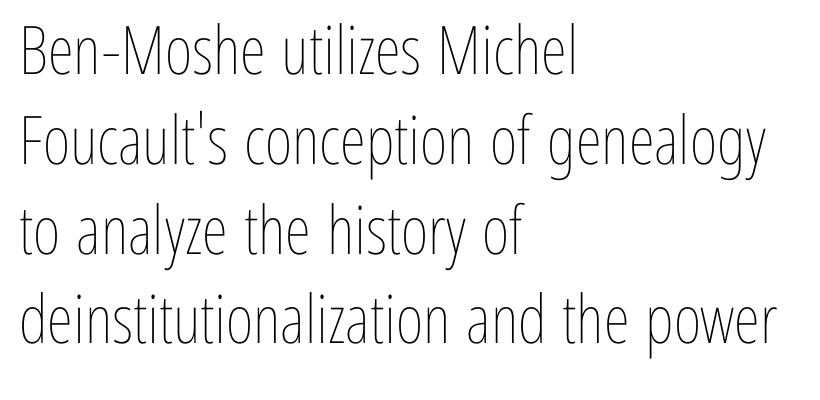
Leftover space on each line is placed entirely after the last word. The strokes carry an ordinary text weight at most. The passage shown is typed in a proportional face where columns would drift. Ordinary non-slanted type is in use. The space directly below the letters is spotless.
